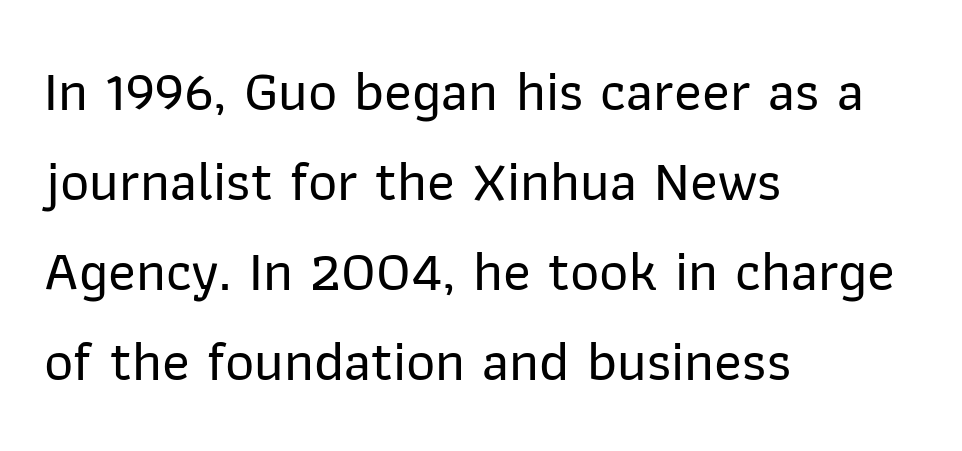
The image shows 57 px sans-serif type, upright; set left-aligned, normal line spacing (1.58x), normal letter spacing, not underlined; low stroke contrast and a medium x-height.
